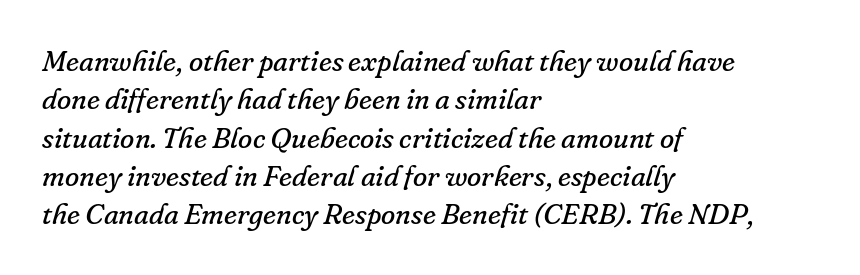
Nothing unusual about the tracking: characters are spaced as the font intends. The baseline area is clear. A typesetter would call this leading conventional body-copy spacing. A serif font was chosen for this passage. These lines are set flush left with a ragged right edge.
